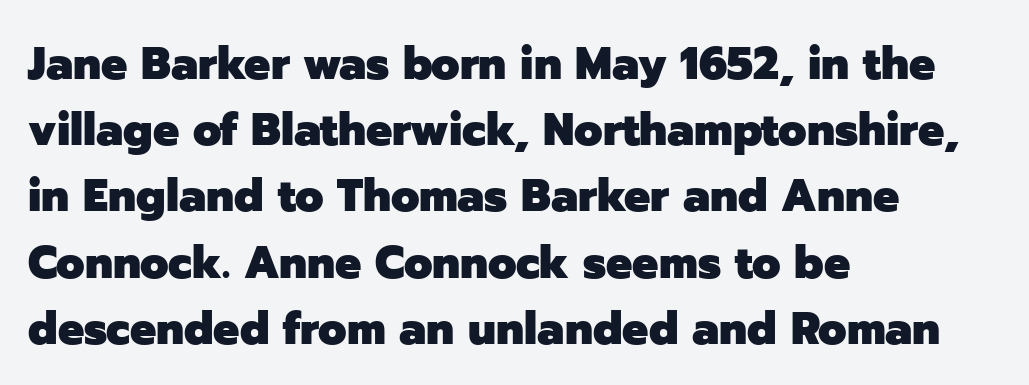
{"serif": "no", "italic": "no", "bold": "yes", "weight": "heavy", "width": "normal", "stroke_contrast": "low", "x_height": "medium", "monospaced": "no", "underline": "no", "align": "left", "line_spacing": "normal", "line_spacing_ratio": 1.44, "letter_spacing": "normal", "letter_spacing_em": 0.0, "glyph_px": 46}
